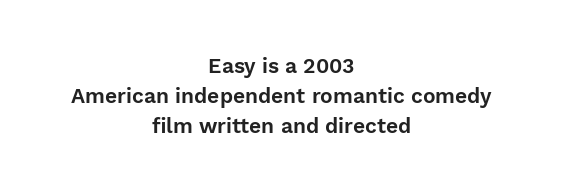
Ascenders rise straight up at ninety degrees. This sample uses plain, unmodified letter spacing. The specimen omits any rule beneath the text block's lines. Students, observe: this is what conventionally led text looks like. Compared with a flush-left layout, this one balances lines on the center instead.
